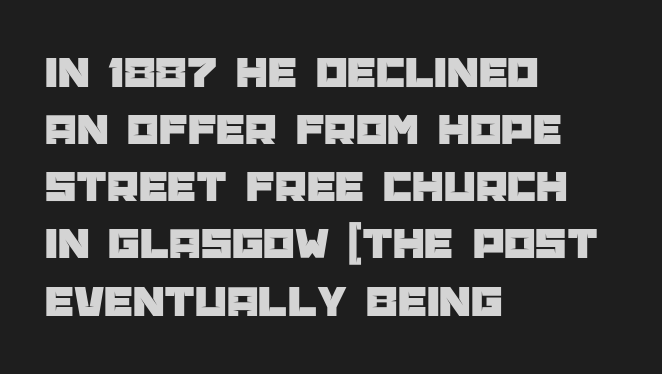
{"serif": "no", "italic": "no", "width": "normal", "stroke_contrast": "low", "x_height": "large", "monospaced": "no", "underline": "no", "align": "left", "line_spacing": "normal", "line_spacing_ratio": 1.27, "letter_spacing": "normal", "letter_spacing_em": 0.0, "glyph_px": 45}
